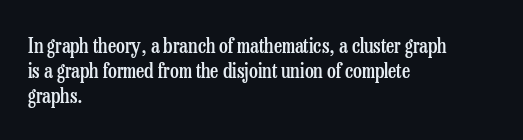
Where is the straight margin? On the left. Each glyph is drawn with semibold strokes, heavier than normal yet not fully bold. The passage shown is not underscored anywhere. Whoever set this chose a conventional vertical rhythm. Upright lettering throughout.
